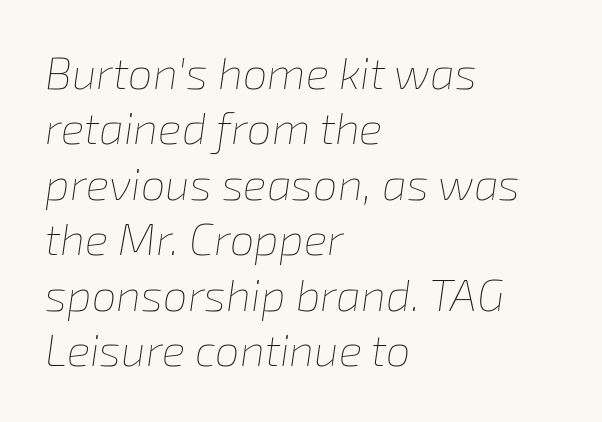
Unmarked baselines from the first word to the last. Horizontal bands of white between lines are of average thickness. If you drew a line through each stem, it would be angled. Between one letter and the next there's only the usual sliver of space. The passage is arranged the way most books set body copy — flush left. No chunkiness to these letters — they're not bold.
